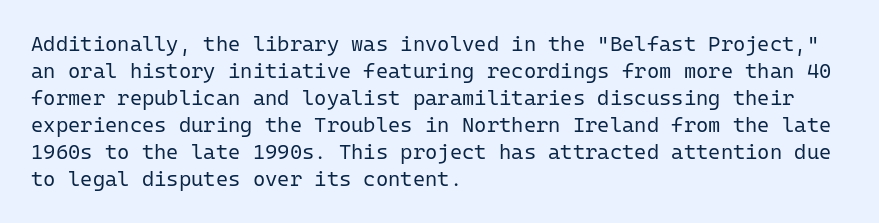
The image shows 21 px text type, upright; set left-aligned, normal line spacing (1.29x), normal letter spacing, not underlined.
